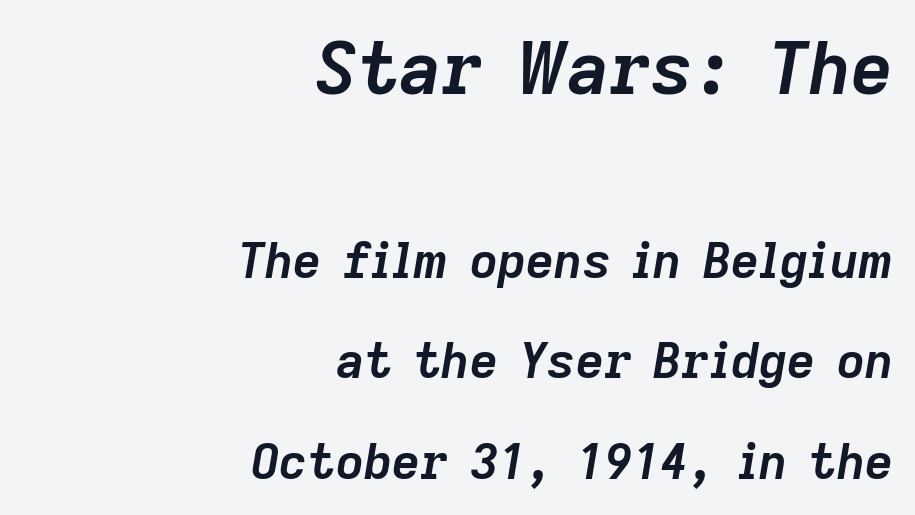
Q: Is the text bold? A: Yes.
Q: Is the text italic (slanted)? A: Yes, it leans right by about 9 degrees.
Q: Is the text underlined? A: No.
Q: How is the paragraph aligned? A: Right-aligned.
Q: Is the spacing between letters normal or unusually wide? A: Normal.
Q: Is the spacing between lines tight, normal or loose? A: Loose.
Q: Which block of text is set in a larger size, the first (top) or the second (bottom)? A: The first (top) one.
Q: Width (condensed, normal, or wide)? A: Normal.
Q: Stroke contrast? A: Low.
Q: x-height? A: Medium.
Q: Monospaced? A: No.
